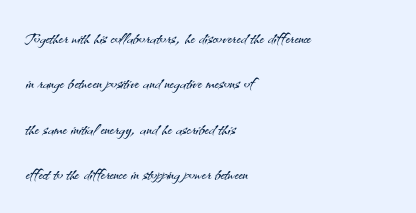
Q: Is the text bold? A: No.
Q: Is the text italic (slanted)? A: Yes.
Q: Is the text underlined? A: No.
Q: How is the paragraph aligned? A: Left-aligned.
Q: Is the spacing between letters normal or unusually wide? A: Normal.
Q: Is the spacing between lines tight, normal or loose? A: Loose.
